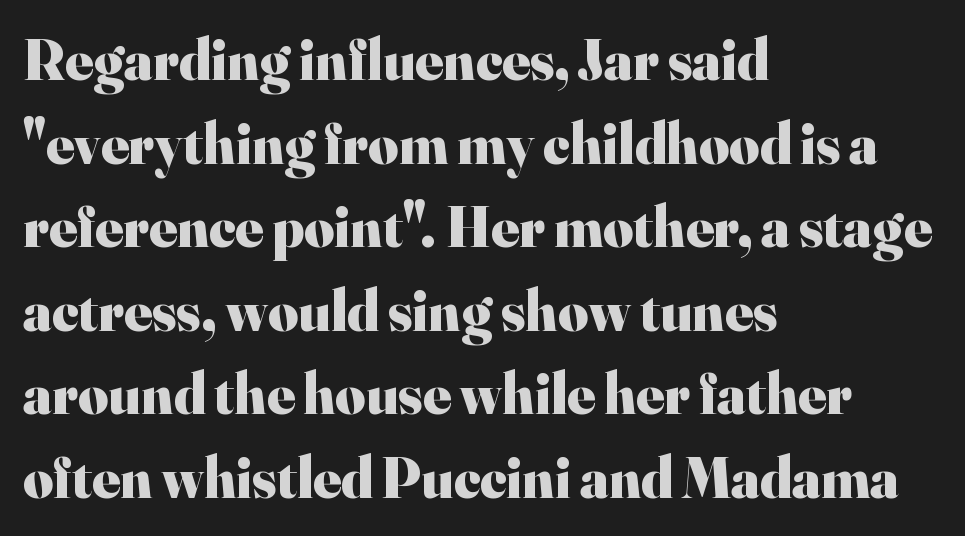
The image shows 58 px heavy serif type, upright; set left-aligned, normal line spacing (1.44x), normal letter spacing, not underlined; high stroke contrast and a small x-height.
